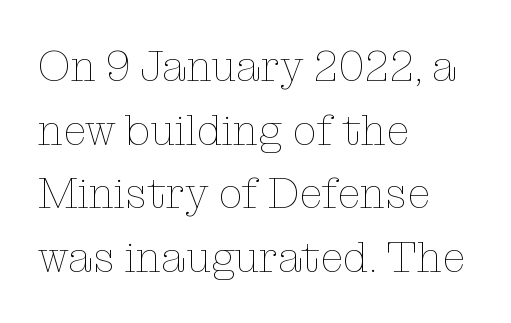
This is not heavy type; no bold has been used. How are the letters spaced? Ordinarily, with no added tracking. Anything drawn beneath the words? Only blank space. The lines are quadded left.
